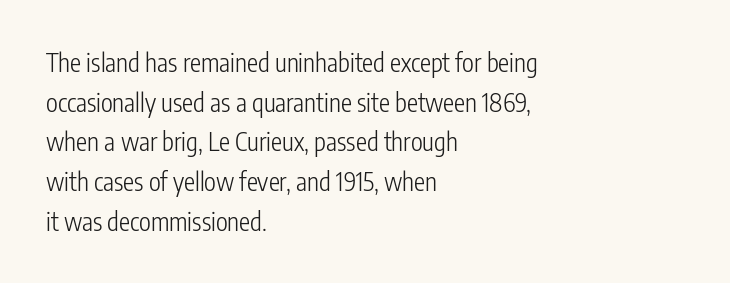
Q: Is the text bold? A: No.
Q: Is the text italic (slanted)? A: No, it is upright.
Q: Is the text underlined? A: No.
Q: How is the paragraph aligned? A: Left-aligned.
Q: Is the spacing between letters normal or unusually wide? A: Normal.
Q: Is the spacing between lines tight, normal or loose? A: Normal.
